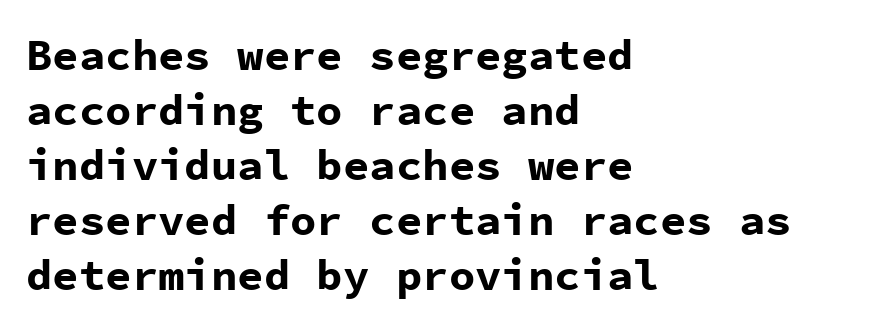
{"serif": "no", "italic": "no", "bold": "yes", "weight": "bold", "width": "normal", "stroke_contrast": "low", "x_height": "medium", "monospaced": "yes", "underline": "no", "align": "left", "line_spacing": "normal", "line_spacing_ratio": 1.25, "letter_spacing": "normal", "letter_spacing_em": 0.0, "glyph_px": 44}
